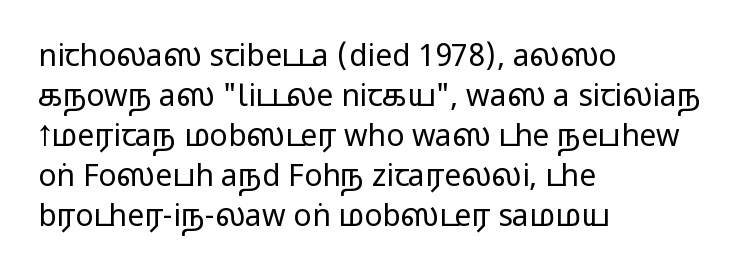
Honestly, the letter spacing is just normal — you wouldn't notice it. Heaviness? Minimal to ordinary, like unemphasized prose. Baseline-to-baseline distance is the conventional proportion of letter height. This sample uses a sans-serif face.
